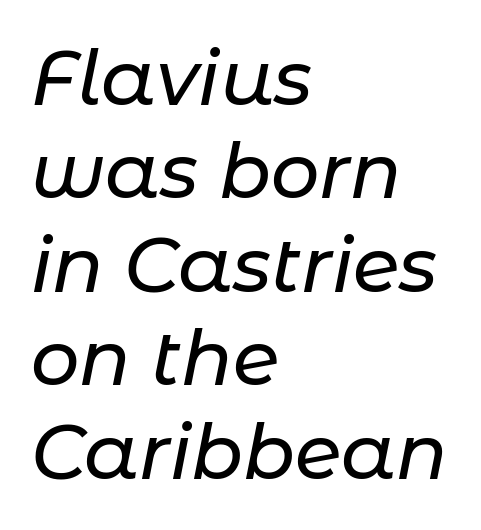
The image shows 76 px text type, italic (leaning right); set left-aligned, line spacing 1.23x, normal letter spacing, not underlined; low stroke contrast and a medium x-height.
